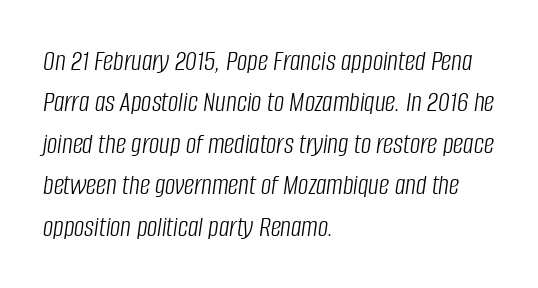
{"italic": "yes", "lean": "right", "slant_degrees": 8, "bold": "no", "weight": "light", "width": "condensed", "stroke_contrast": "low", "x_height": "large", "monospaced": "no", "underline": "no", "align": "left", "line_spacing": "normal", "line_spacing_ratio": 1.43, "letter_spacing": "normal", "letter_spacing_em": 0.0, "glyph_px": 29}
